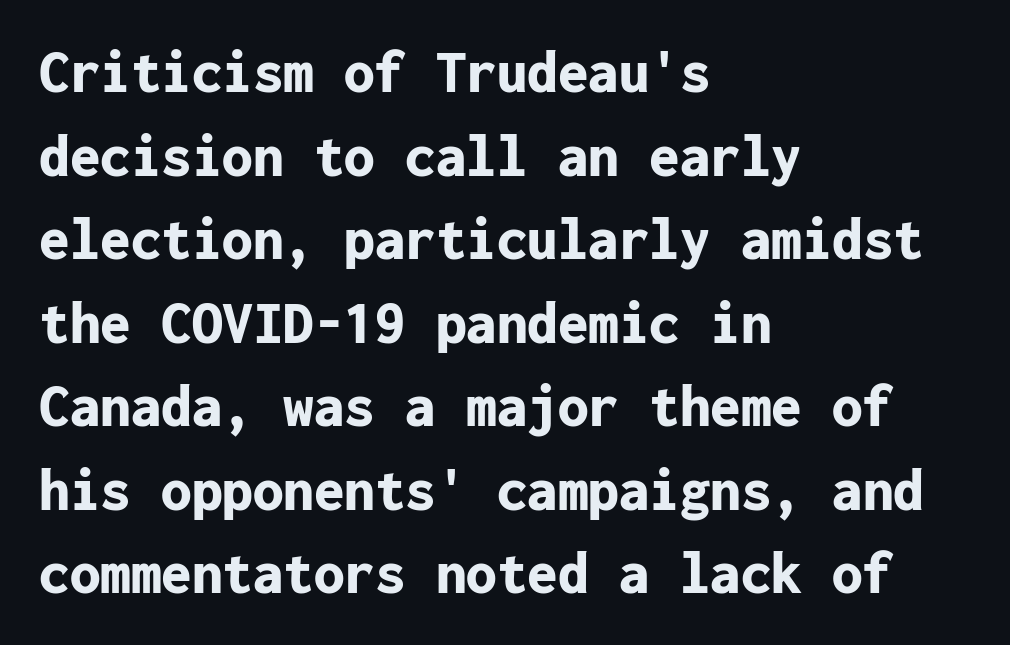
{"serif": "no", "italic": "no", "bold": "yes", "weight": "bold", "width": "normal", "stroke_contrast": "low", "x_height": "medium", "monospaced": "yes", "underline": "no", "align": "left", "line_spacing": "normal", "line_spacing_ratio": 1.37, "letter_spacing": "normal", "letter_spacing_em": 0.0, "glyph_px": 61}
